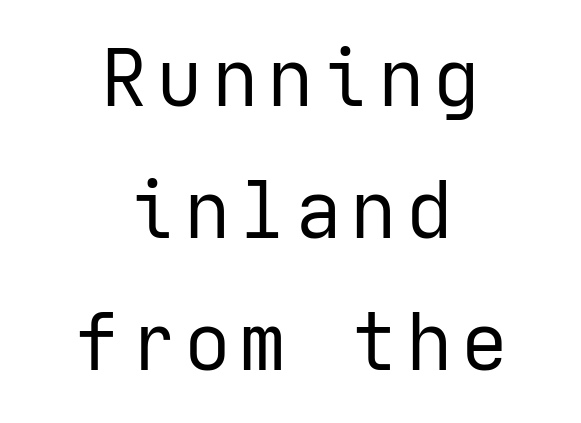
{"serif": "no", "italic": "no", "bold": "no", "weight": "regular", "width": "normal", "stroke_contrast": "low", "x_height": "medium", "underline": "no", "align": "center", "line_spacing": "normal", "line_spacing_ratio": 1.69, "glyph_px": 78}
